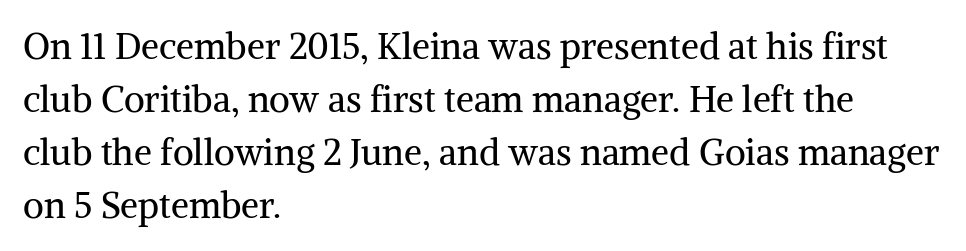
Stems and bowls with no extra thickness — not bold. Is this a sans? No — the strokes have serifs. Character widths vary here, with narrow letters taking less room than wide ones. This sample is left-justified, so line endings fall wherever the words run out. The passage shown has conventional tracking throughout. The designer left line spacing at the default.
